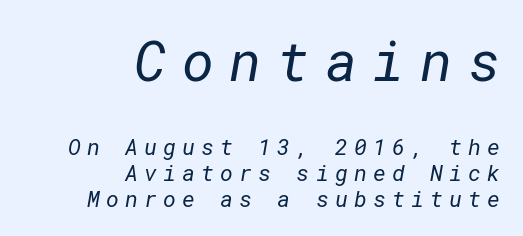
The image shows 55 px regular-weight sans-serif type; set right-aligned, line spacing 1.17x, unusually wide letter spacing (+0.28 em), not underlined; the first (top) block is 2.5x larger; low stroke contrast and a medium x-height.
